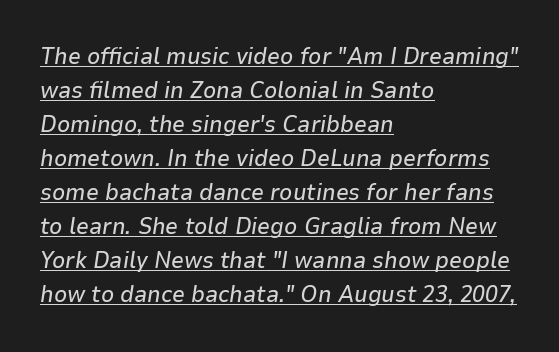
{"italic": "yes", "lean": "right", "slant_degrees": 9, "underline": "yes", "align": "left", "line_spacing": "normal", "line_spacing_ratio": 1.48, "letter_spacing": "normal", "letter_spacing_em": 0.0, "glyph_px": 23}
